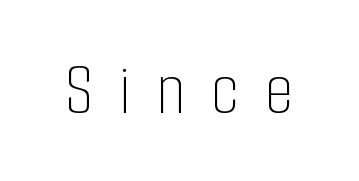
Compared with typical body copy, the letter spacing here is much looser. Each letter keeps its own natural width here, so spacing adapts to shape. Heft: none added — not bold. This is roman type, the default non-slanted kind. Descenders are the only things crossing below the line.
